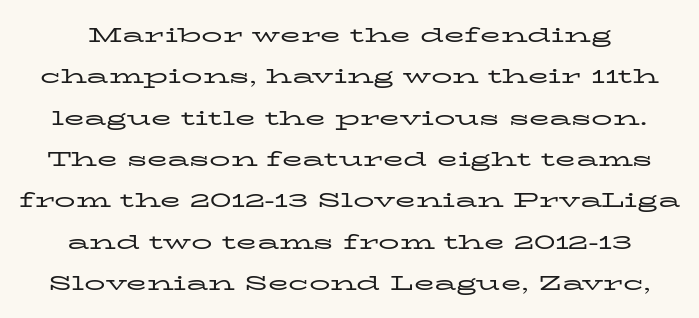
The image shows 21 px text type, upright; set loose line spacing (1.97x), normal letter spacing, not underlined.
